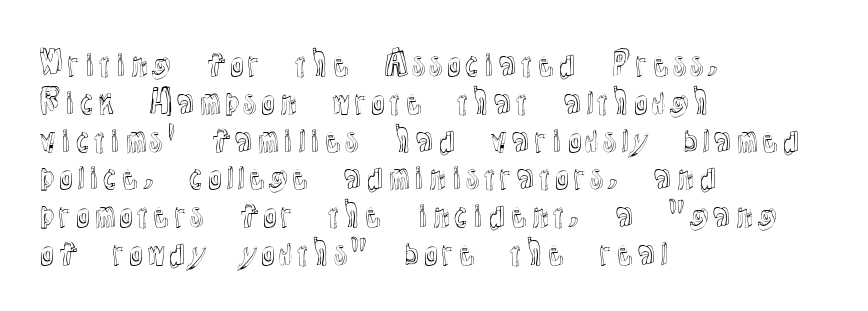
The passage shown is typed in a proportional face where columns would drift. When letters stand straight like this, we call the style roman or upright. Line starts are locked; line ends wander. The specimen omits any rule beneath the text block's lines. Nothing unusual about the tracking: characters are spaced as the font intends.
